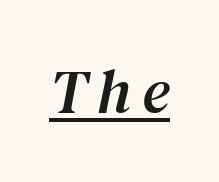
Note the varied advance widths — an 'i' is clearly narrower than an 'm'. Like a heading marked for emphasis, these lines bear an underscore. These lines were composed using italics. I'd call this a serif setting — the letters wear small feet.
